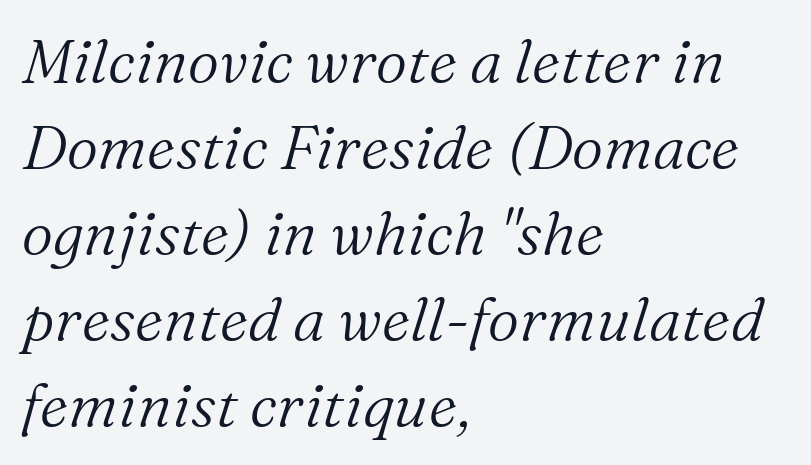
{"serif": "yes", "italic": "yes", "lean": "right", "slant_degrees": 16, "bold": "no", "weight": "light", "width": "normal", "stroke_contrast": "medium", "x_height": "medium", "monospaced": "no", "underline": "no", "align": "left", "line_spacing": "normal", "line_spacing_ratio": 1.41, "letter_spacing": "normal", "letter_spacing_em": 0.0, "glyph_px": 61}
